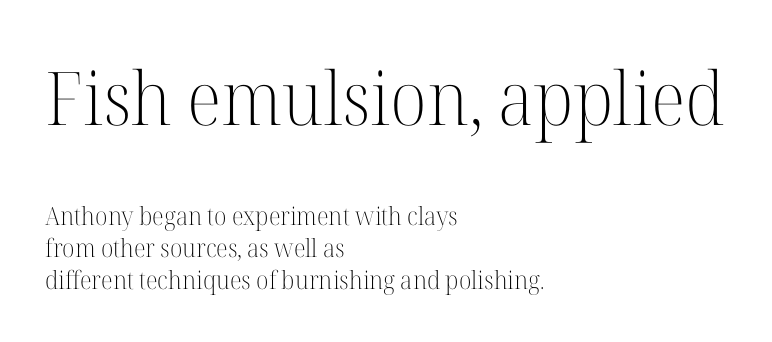
The rendering shrinks the type as you move from the upper chunk to the lower. Letterform terminals end in serifs throughout the passage. The foot of each line stays bare and open. Alignment: flush left. Normally led — the rows are evenly, conventionally spaced. Posture: upright roman.
